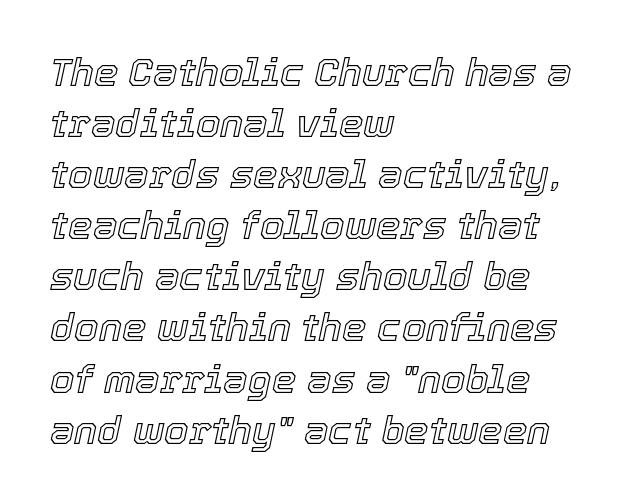
No extra tracking has been applied to these lines. These lines were composed using italics. A classic flush-left, rag-right setting is used for this passage. Any mark beneath the type? The region is blank. Honestly, the row spacing looks completely unremarkable. The face used here is proportionally spaced, like ordinary book or web type.
